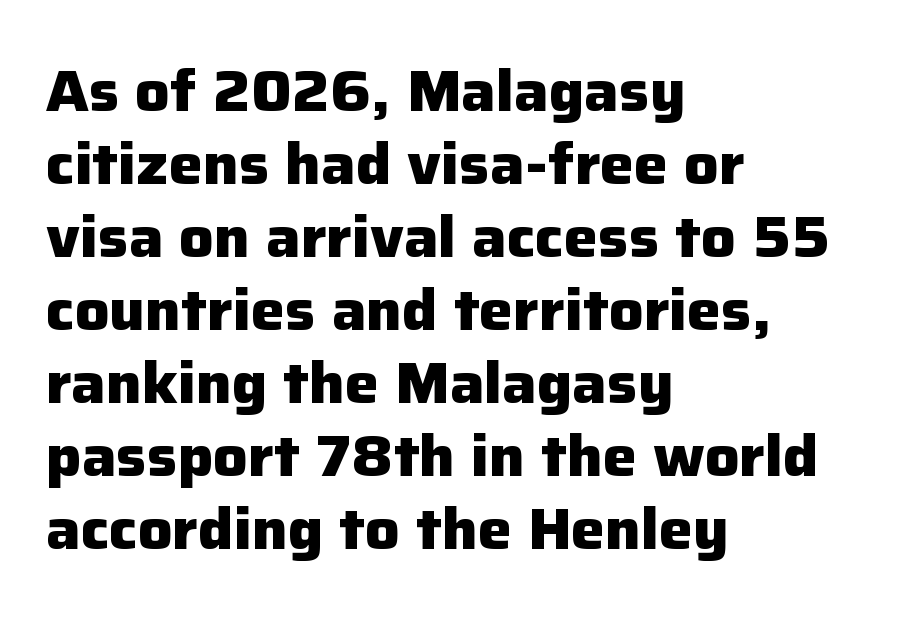
{"serif": "no", "italic": "no", "bold": "yes", "weight": "heavy", "width": "normal", "stroke_contrast": "low", "x_height": "medium", "monospaced": "no", "underline": "no", "align": "left", "line_spacing": "normal", "line_spacing_ratio": 1.28, "letter_spacing": "normal", "letter_spacing_em": 0.0, "glyph_px": 57}
